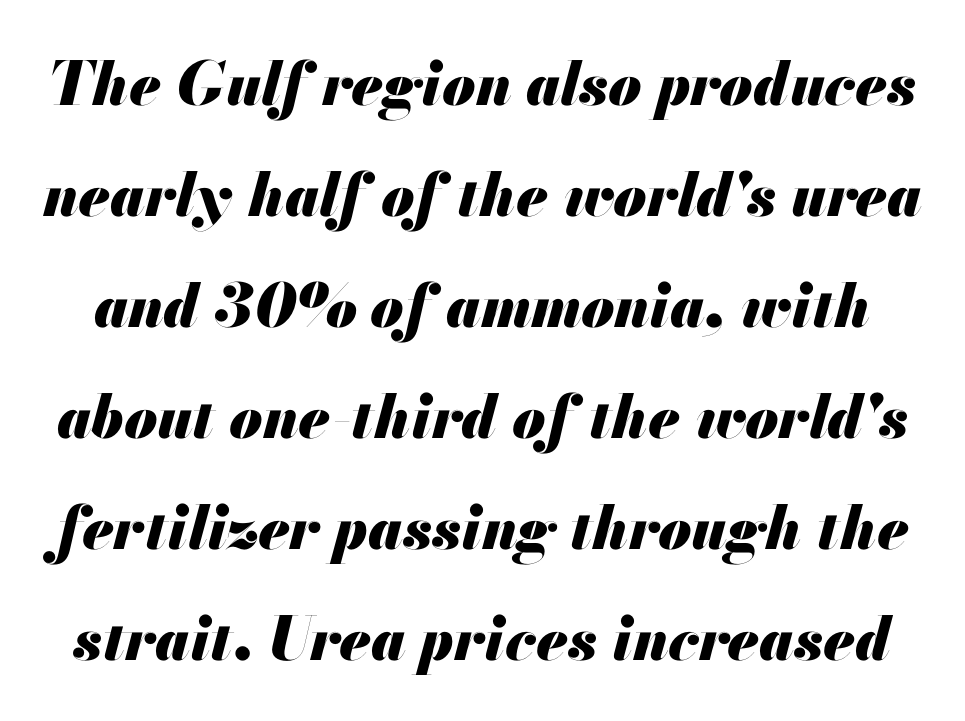
{"italic": "yes", "lean": "right", "slant_degrees": 13, "bold": "yes", "weight": "heavy", "width": "normal", "stroke_contrast": "medium", "x_height": "small", "monospaced": "no", "underline": "no", "line_spacing_ratio": 1.85, "letter_spacing": "normal", "letter_spacing_em": 0.0, "glyph_px": 60}
